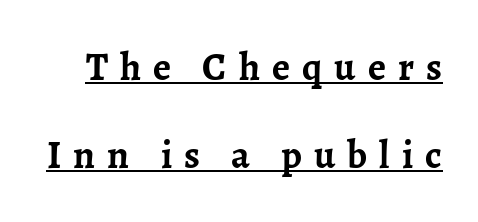
Q: Is the text bold? A: Yes.
Q: Is the text italic (slanted)? A: No, it is upright.
Q: Is the typeface a serif or a sans-serif typeface? A: Serif.
Q: Is the text underlined? A: Yes.
Q: Is the spacing between letters normal or unusually wide? A: Unusually wide.
Q: Is the spacing between lines tight, normal or loose? A: Loose.
Q: Width (condensed, normal, or wide)? A: Normal.
Q: Stroke contrast? A: Low.
Q: x-height? A: Medium.
Q: Monospaced? A: No.
